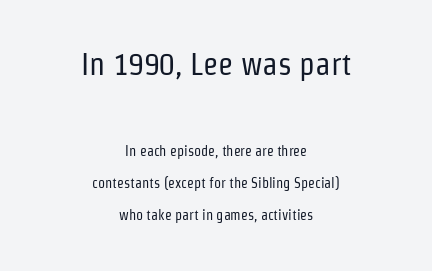
{"serif": "no", "italic": "no", "bold": "no", "weight": "regular", "width": "condensed", "stroke_contrast": "low", "x_height": "medium", "monospaced": "no", "underline": "no", "align": "center", "line_spacing": "loose", "line_spacing_ratio": 2.3, "letter_spacing": "normal", "letter_spacing_em": 0.0, "larger_block": "first", "size_ratio": 2.21, "glyph_px": 31}
